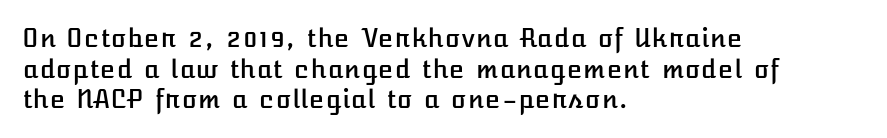
{"italic": "no", "underline": "no", "align": "left", "line_spacing_ratio": 1.23, "letter_spacing": "normal", "letter_spacing_em": 0.0, "glyph_px": 25}
